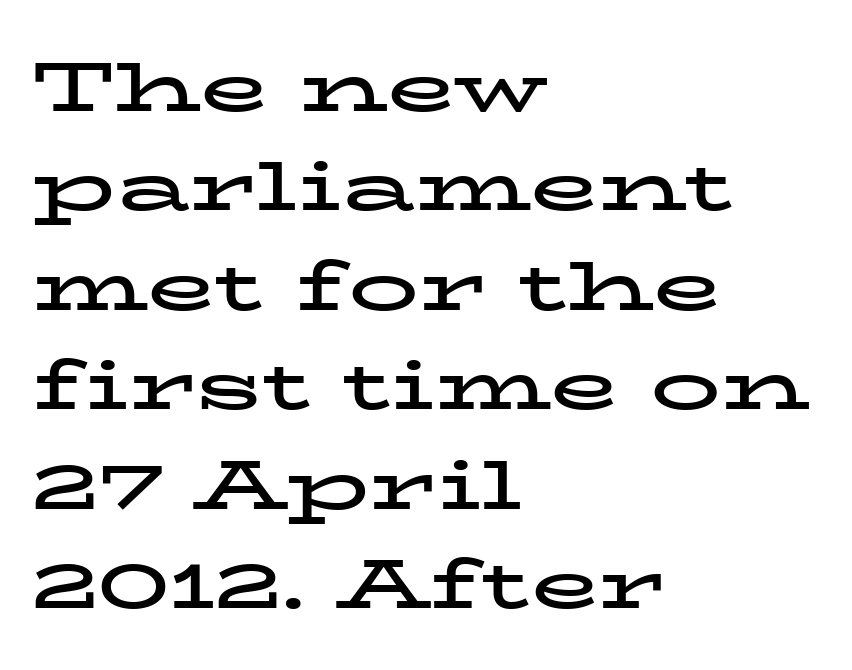
The image shows 70 px bold, wide serif type, upright; set left-aligned, normal line spacing (1.42x), normal letter spacing, not underlined; low stroke contrast and a medium x-height.
